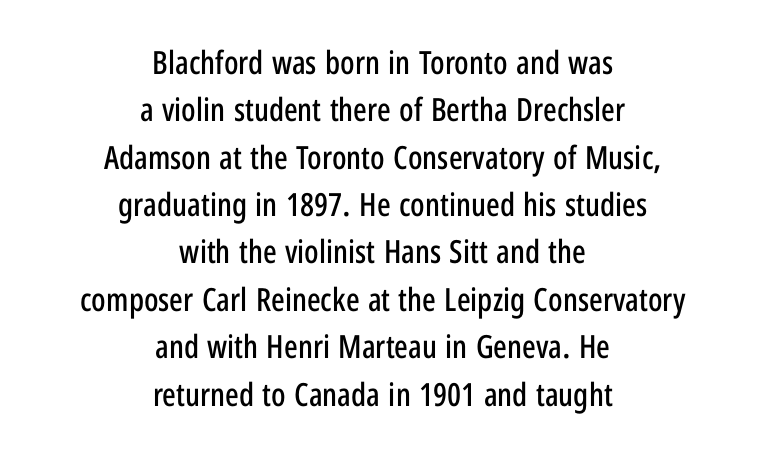
Q: Is the text italic (slanted)? A: No, it is upright.
Q: Is the typeface a serif or a sans-serif typeface? A: Sans-serif.
Q: Is the text underlined? A: No.
Q: How is the paragraph aligned? A: Centered.
Q: Is the spacing between letters normal or unusually wide? A: Normal.
Q: Is the spacing between lines tight, normal or loose? A: Normal.
Q: Width (condensed, normal, or wide)? A: Condensed.
Q: Stroke contrast? A: Low.
Q: x-height? A: Medium.
Q: Monospaced? A: No.
